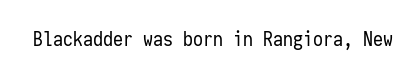
Posture: upright roman. Short note: letters normally spaced. The weight would be labelled regular, book, light, or lighter still. Lines of text with bare space underneath.
